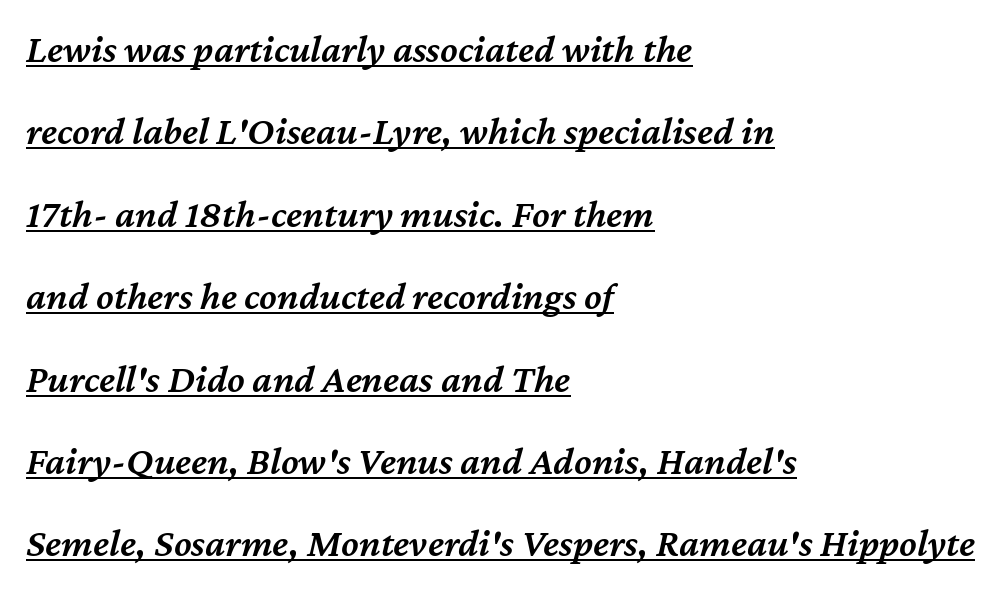
Q: Is the text bold? A: Semi-bold.
Q: Is the text italic (slanted)? A: Yes, it leans right by about 12 degrees.
Q: Is the text underlined? A: Yes.
Q: How is the paragraph aligned? A: Left-aligned.
Q: Is the spacing between letters normal or unusually wide? A: Normal.
Q: Is the spacing between lines tight, normal or loose? A: Loose.
Q: Width (condensed, normal, or wide)? A: Normal.
Q: Stroke contrast? A: Medium.
Q: x-height? A: Medium.
Q: Monospaced? A: No.
